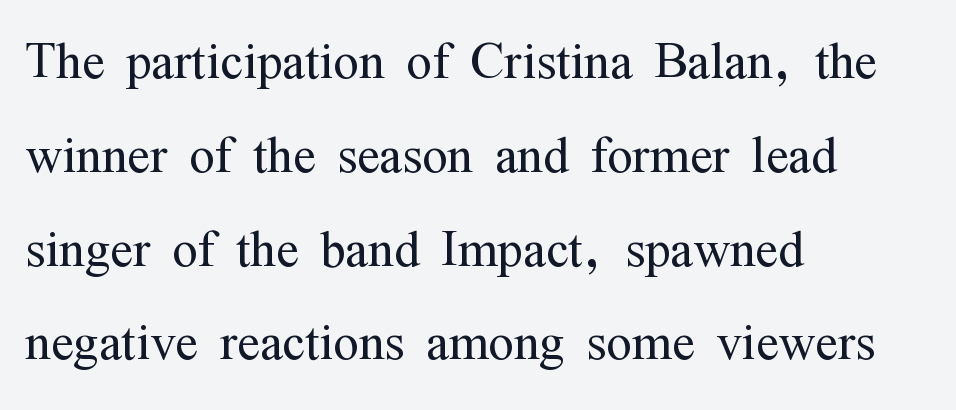
Q: Is the text bold? A: No.
Q: Is the text italic (slanted)? A: No, it is upright.
Q: Is the typeface a serif or a sans-serif typeface? A: Serif.
Q: Is the text underlined? A: No.
Q: How is the paragraph aligned? A: Left-aligned.
Q: Is the spacing between letters normal or unusually wide? A: Normal.
Q: Is the spacing between lines tight, normal or loose? A: Normal.
Q: Width (condensed, normal, or wide)? A: Condensed.
Q: Stroke contrast? A: Medium.
Q: x-height? A: Medium.
Q: Monospaced? A: No.
